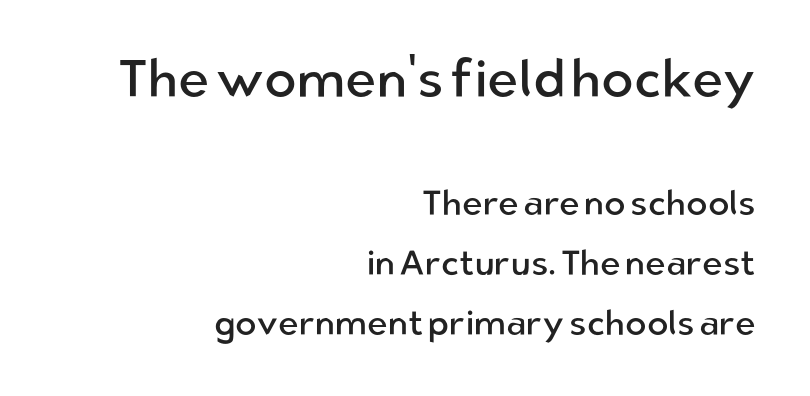
{"serif": "no", "italic": "no", "bold": "no", "weight": "regular", "width": "normal", "stroke_contrast": "low", "x_height": "medium", "monospaced": "no", "underline": "no", "align": "right", "line_spacing_ratio": 1.71, "letter_spacing": "normal", "letter_spacing_em": 0.0, "larger_block": "first", "size_ratio": 1.51, "glyph_px": 53}
